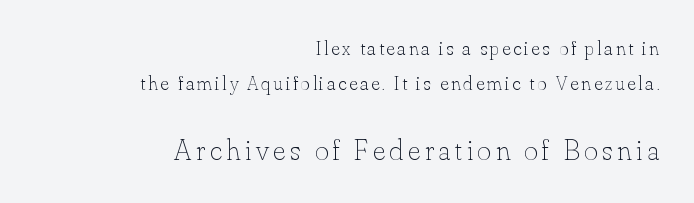
Q: Is the text bold? A: No.
Q: Is the text italic (slanted)? A: No, it is upright.
Q: Is the text underlined? A: No.
Q: How is the paragraph aligned? A: Right-aligned.
Q: Which block of text is set in a larger size, the first (top) or the second (bottom)? A: The second (bottom) one.
Q: Width (condensed, normal, or wide)? A: Normal.
Q: Stroke contrast? A: Low.
Q: x-height? A: Small.
Q: Monospaced? A: No.
